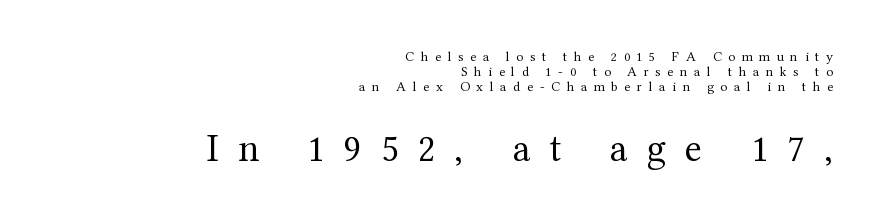
Q: Is the text bold? A: No.
Q: Is the text italic (slanted)? A: No, it is upright.
Q: Is the typeface a serif or a sans-serif typeface? A: Serif.
Q: Is the text underlined? A: No.
Q: How is the paragraph aligned? A: Right-aligned.
Q: Is the spacing between letters normal or unusually wide? A: Unusually wide.
Q: Is the spacing between lines tight, normal or loose? A: Tight.
Q: Which block of text is set in a larger size, the first (top) or the second (bottom)? A: The second (bottom) one.
Q: Width (condensed, normal, or wide)? A: Normal.
Q: Stroke contrast? A: Medium.
Q: x-height? A: Medium.
Q: Monospaced? A: No.
